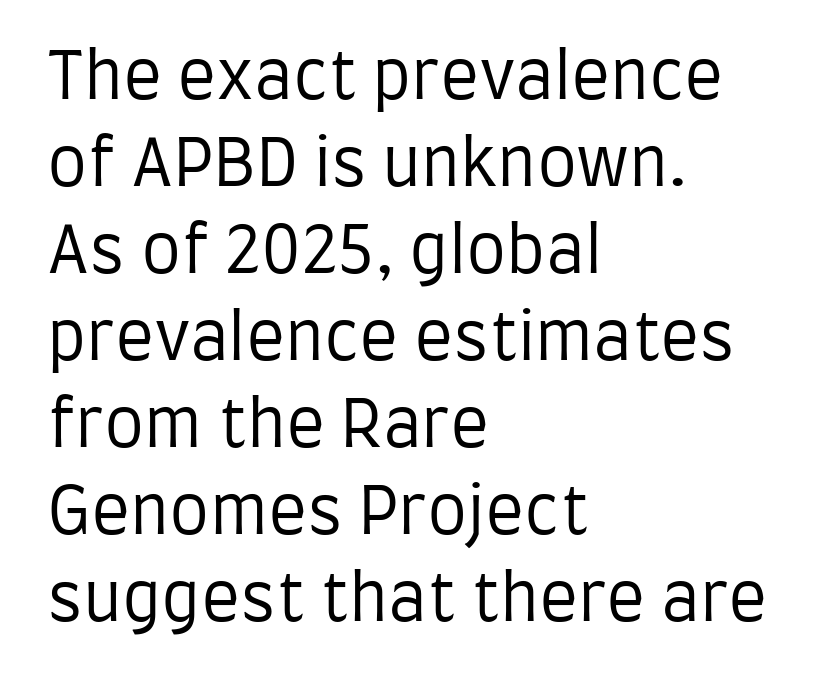
This is the regular roman posture of the typeface. If you drew a ruler down the left edge, every line would touch it. Lines of text with bare space underneath. Compared with typical body copy, the letter spacing here is the same. Think of a printed novel: that variable character pitch is what you see here.
